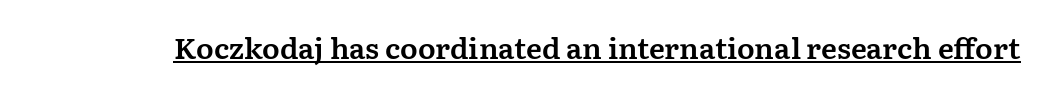
{"serif": "yes", "italic": "no", "width": "normal", "stroke_contrast": "medium", "x_height": "medium", "monospaced": "no", "underline": "yes", "letter_spacing": "normal", "letter_spacing_em": 0.0, "glyph_px": 29}
